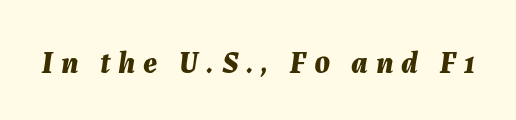
{"italic": "yes", "lean": "right", "slant_degrees": 7, "bold": "yes", "weight": "bold", "width": "normal", "stroke_contrast": "medium", "x_height": "medium", "monospaced": "no", "underline": "no", "letter_spacing": "wide", "letter_spacing_em": 0.25, "glyph_px": 31}
